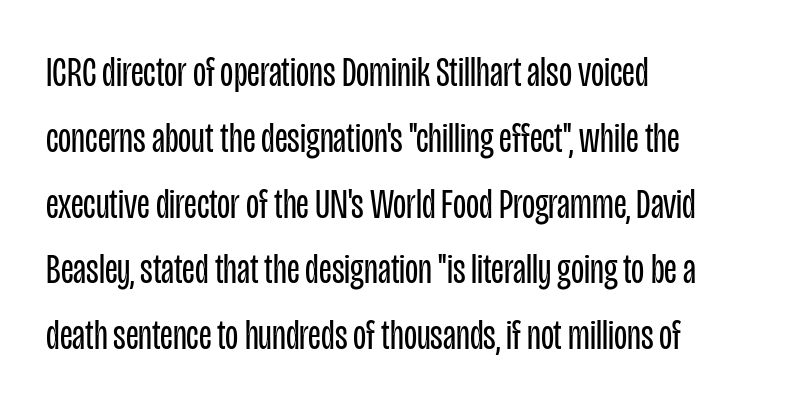
{"serif": "no", "italic": "no", "bold": "no", "weight": "regular", "width": "condensed", "stroke_contrast": "low", "x_height": "large", "monospaced": "no", "underline": "no", "align": "left", "line_spacing": "normal", "line_spacing_ratio": 1.53, "letter_spacing": "normal", "letter_spacing_em": 0.0, "glyph_px": 43}
